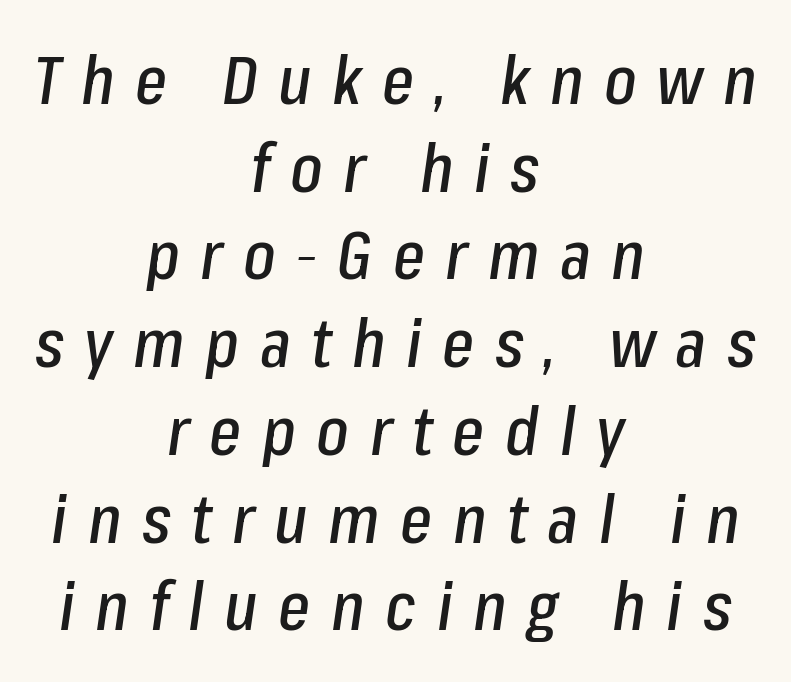
The image shows 68 px condensed type, italic (leaning right); set centered, normal line spacing (1.29x), unusually wide letter spacing (+0.3 em), not underlined; low stroke contrast and a medium x-height.
